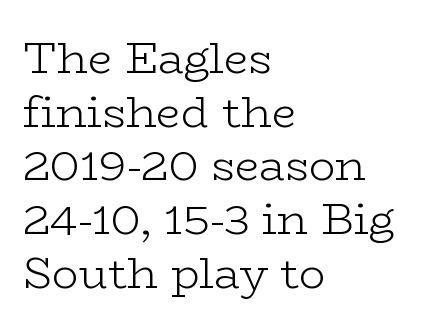
Q: Is the text bold? A: No.
Q: Is the text italic (slanted)? A: No, it is upright.
Q: Is the typeface a serif or a sans-serif typeface? A: Serif.
Q: Is the text underlined? A: No.
Q: How is the paragraph aligned? A: Left-aligned.
Q: Is the spacing between letters normal or unusually wide? A: Normal.
Q: Width (condensed, normal, or wide)? A: Wide.
Q: Stroke contrast? A: Low.
Q: x-height? A: Medium.
Q: Monospaced? A: No.
